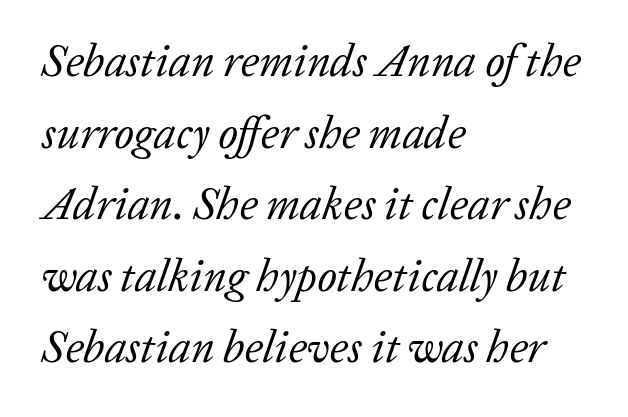
The rendering uses natural spacing where letterforms have individual widths. The line-height multiplier appears to be the usual default. This is serif lettering, the kind often seen in printed books. Every character sits at an angle, as italics do.
